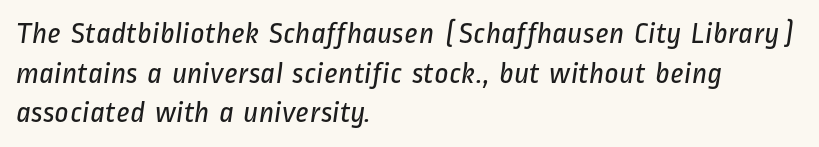
Q: Is the text bold? A: No.
Q: Is the typeface a serif or a sans-serif typeface? A: Sans-serif.
Q: Is the text underlined? A: No.
Q: How is the paragraph aligned? A: Left-aligned.
Q: Is the spacing between letters normal or unusually wide? A: Normal.
Q: Is the spacing between lines tight, normal or loose? A: Normal.
Q: Width (condensed, normal, or wide)? A: Condensed.
Q: Stroke contrast? A: Low.
Q: x-height? A: Medium.
Q: Monospaced? A: No.
